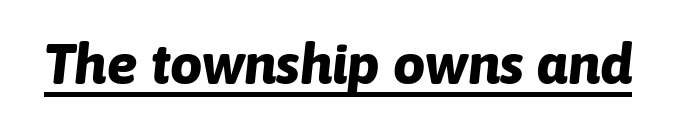
The image shows 57 px bold type, italic (leaning right); set normal letter spacing, underlined; low stroke contrast and a medium x-height.
